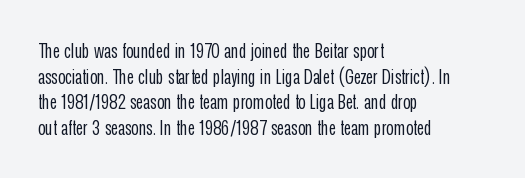
Q: Is the text bold? A: No.
Q: Is the text italic (slanted)? A: No, it is upright.
Q: Is the text underlined? A: No.
Q: How is the paragraph aligned? A: Left-aligned.
Q: Is the spacing between letters normal or unusually wide? A: Normal.
Q: Is the spacing between lines tight, normal or loose? A: Normal.
